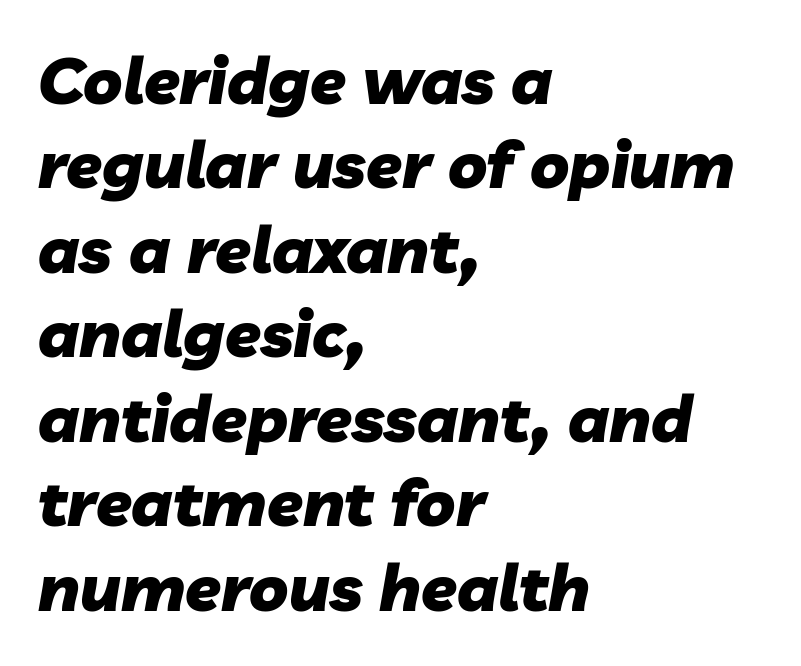
You could not count columns in this text — the font is proportionally spaced. Each row of text sits above clean, open space. How heavy is the stroke? Heavy — this is a bold. The whole block is typeset with a tilt.
